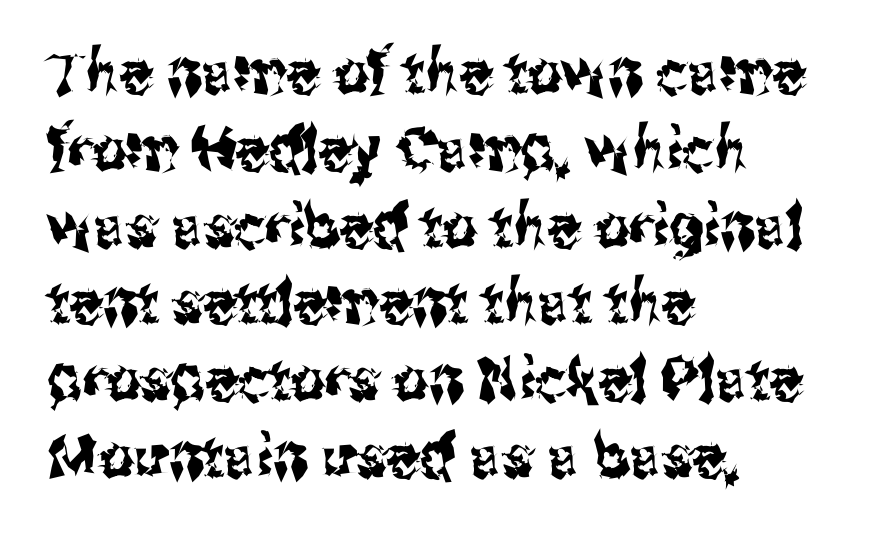
{"serif": "no", "italic": "no", "width": "condensed", "stroke_contrast": "medium", "x_height": "medium", "monospaced": "no", "underline": "no", "align": "left", "line_spacing": "normal", "line_spacing_ratio": 1.28, "letter_spacing": "normal", "letter_spacing_em": 0.0, "glyph_px": 60}
